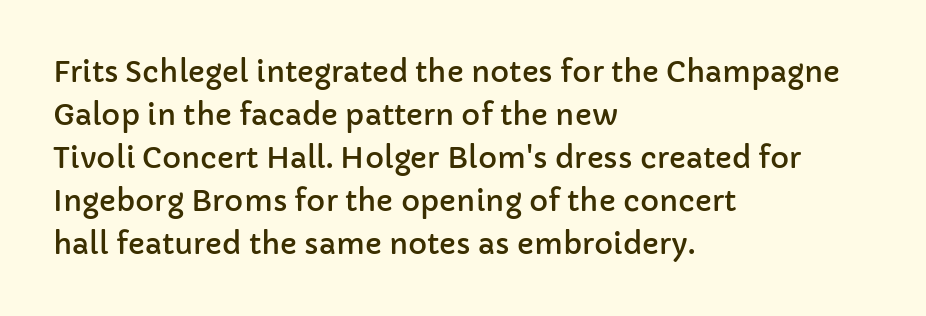
Nope, no serifs anywhere on these letters. If you drew a ruler down the left edge, every line would touch it. This is roman type, the default non-slanted kind. Plain, unruled lines of type.
